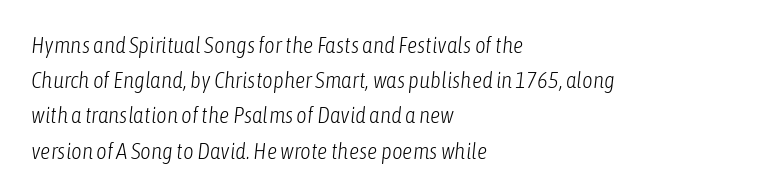
Q: Is the text bold? A: No.
Q: Is the text italic (slanted)? A: Yes, it leans right by about 6 degrees.
Q: Is the text underlined? A: No.
Q: How is the paragraph aligned? A: Left-aligned.
Q: Is the spacing between letters normal or unusually wide? A: Normal.
Q: Is the spacing between lines tight, normal or loose? A: Normal.
